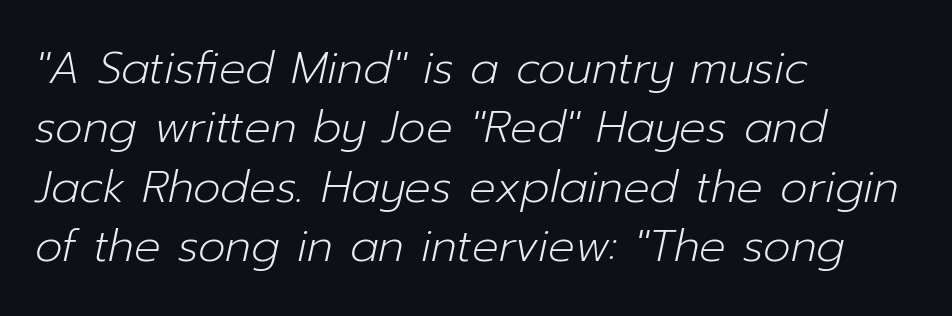
{"italic": "yes", "lean": "right", "slant_degrees": 12, "bold": "no", "weight": "light", "width": "normal", "stroke_contrast": "low", "x_height": "medium", "monospaced": "no", "underline": "no", "align": "left", "line_spacing": "normal", "line_spacing_ratio": 1.35, "letter_spacing": "normal", "letter_spacing_em": 0.0, "glyph_px": 44}
